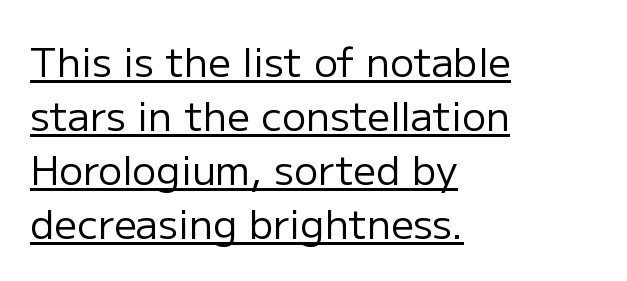
{"serif": "no", "italic": "no", "bold": "no", "weight": "regular", "width": "normal", "stroke_contrast": "low", "x_height": "medium", "monospaced": "no", "underline": "yes", "align": "left", "line_spacing": "normal", "line_spacing_ratio": 1.35, "letter_spacing": "normal", "letter_spacing_em": 0.0, "glyph_px": 40}
